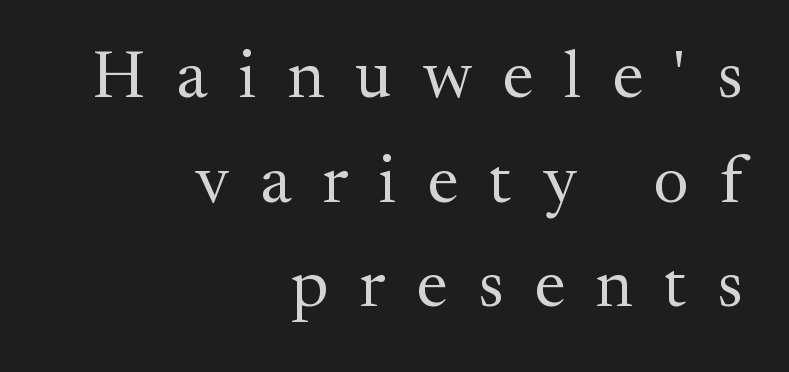
Q: Is the text bold? A: No.
Q: Is the text italic (slanted)? A: No, it is upright.
Q: Is the typeface a serif or a sans-serif typeface? A: Serif.
Q: Is the text underlined? A: No.
Q: How is the paragraph aligned? A: Right-aligned.
Q: Is the spacing between letters normal or unusually wide? A: Unusually wide.
Q: Is the spacing between lines tight, normal or loose? A: Normal.
Q: Width (condensed, normal, or wide)? A: Normal.
Q: Stroke contrast? A: Medium.
Q: x-height? A: Medium.
Q: Monospaced? A: No.
